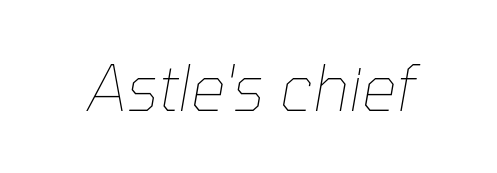
Q: Is the text bold? A: No.
Q: Is the text italic (slanted)? A: Yes, it leans right by about 10 degrees.
Q: Is the text underlined? A: No.
Q: Is the spacing between letters normal or unusually wide? A: Normal.
Q: Width (condensed, normal, or wide)? A: Normal.
Q: Stroke contrast? A: Low.
Q: x-height? A: Medium.
Q: Monospaced? A: No.
